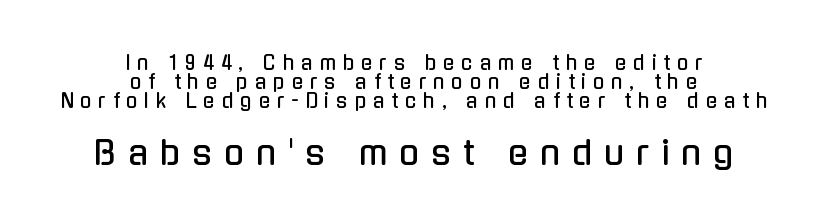
Typographically, this falls in the sans-serif category. No italicization has been applied; the sample stays upright. The line texture is sparse and dotted thanks to wide tracking. Neither beginnings nor endings align; midpoints do. Varying glyph widths throughout — classic text-font behaviour.
